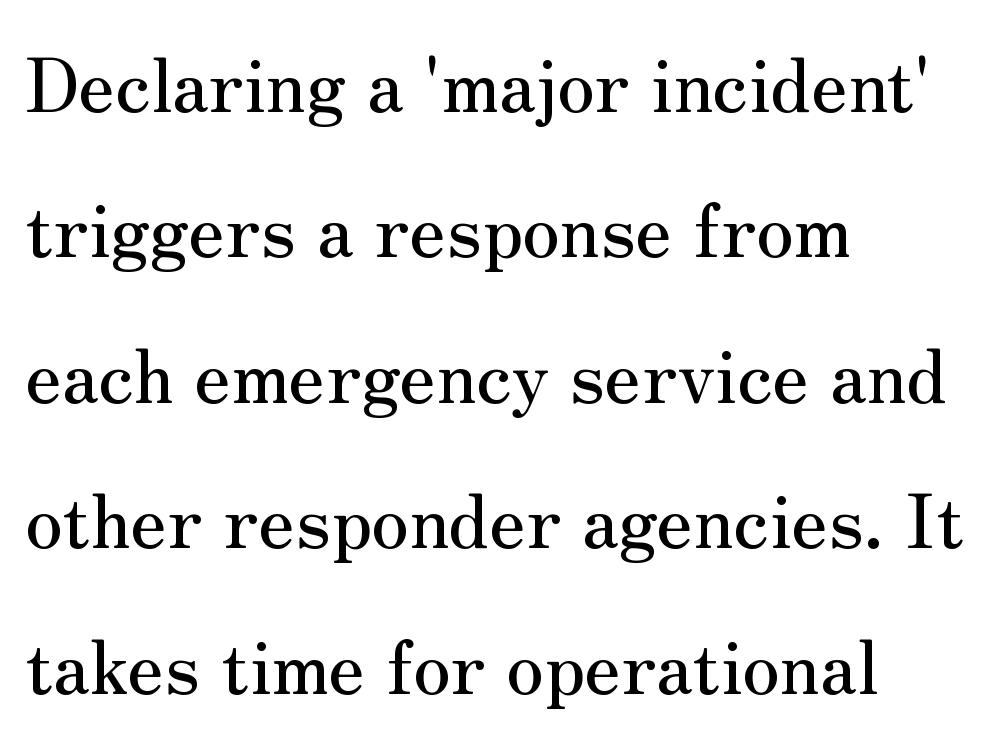
The image shows 75 px serif type, upright; set left-aligned, loose line spacing (1.94x), normal letter spacing, not underlined; medium stroke contrast and a small x-height.
